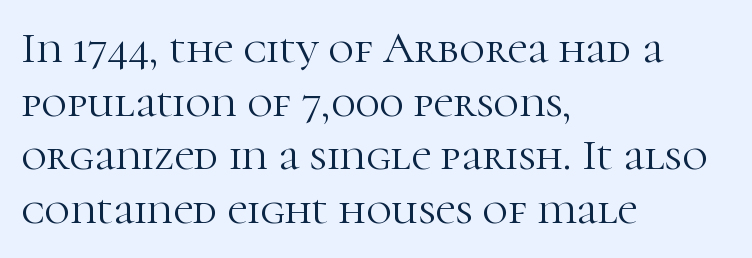
{"serif": "yes", "italic": "no", "bold": "no", "weight": "light", "width": "normal", "stroke_contrast": "high", "x_height": "medium", "monospaced": "no", "underline": "no", "align": "left", "line_spacing_ratio": 1.22, "letter_spacing": "normal", "letter_spacing_em": 0.0, "glyph_px": 44}
